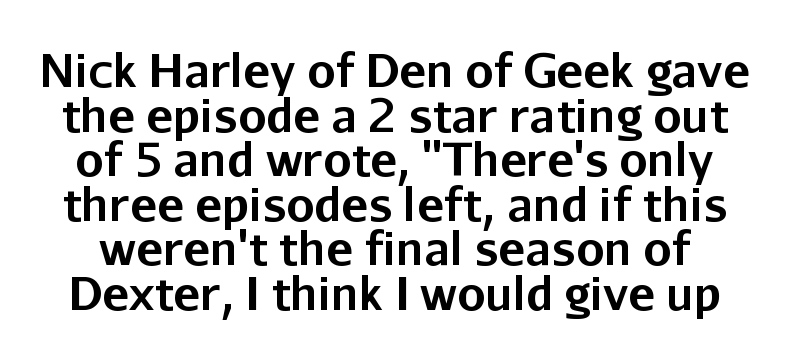
{"serif": "no", "italic": "no", "bold": "yes", "weight": "bold", "width": "normal", "stroke_contrast": "low", "x_height": "medium", "monospaced": "no", "underline": "no", "line_spacing": "tight", "line_spacing_ratio": 0.99, "letter_spacing": "normal", "letter_spacing_em": 0.0, "glyph_px": 45}
